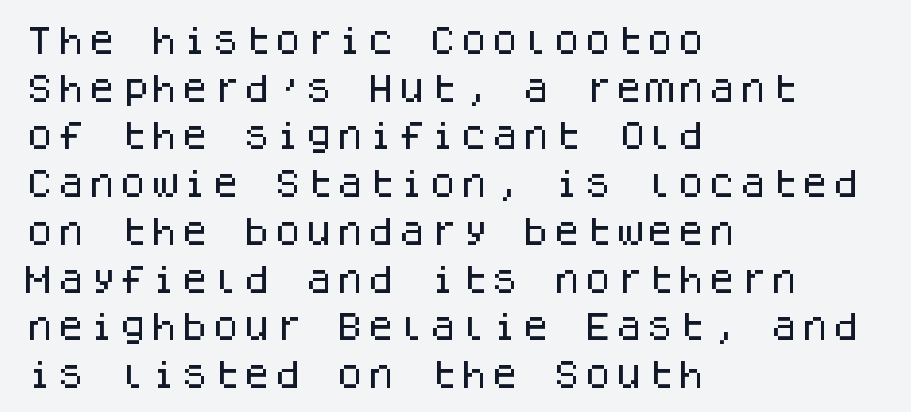
The image shows 31 px sans-serif type, upright, monospaced; set left-aligned, normal line spacing (1.54x), normal letter spacing, not underlined; low stroke contrast and a large x-height.
